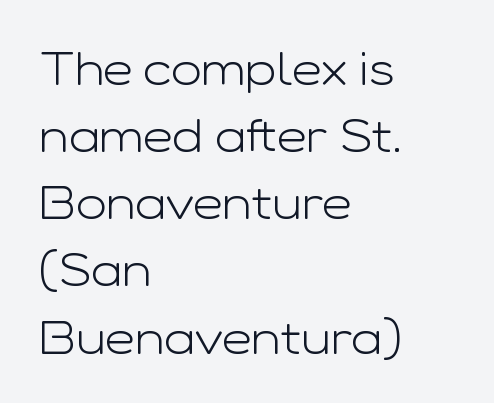
Check under the words: just untouched page. The rendering uses a moderate line-height, typical for paragraphs. Does the type have serifs? No, each stem ends abruptly. The strokes carry an ordinary text weight at most.
